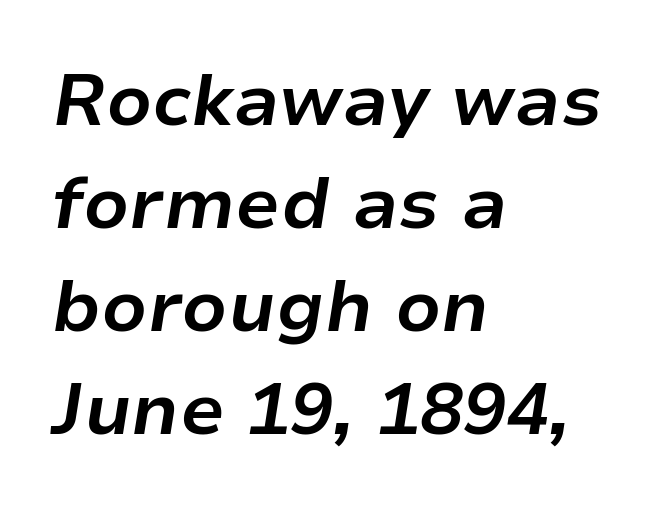
The image shows 72 px bold type, italic (leaning right); set left-aligned, normal line spacing (1.43x), normal letter spacing, not underlined; low stroke contrast and a medium x-height.
